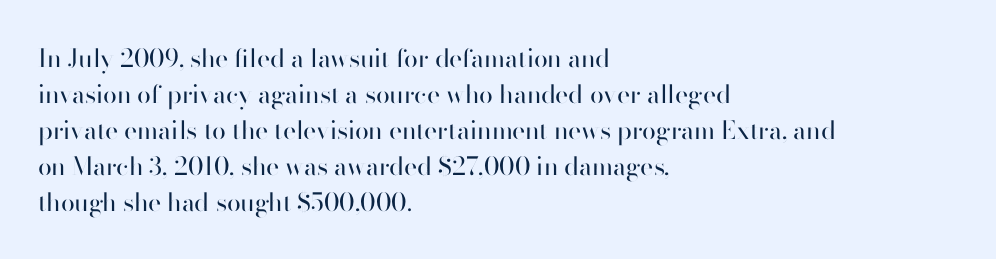
{"italic": "no", "bold": "no", "underline": "no", "align": "left", "line_spacing": "normal", "line_spacing_ratio": 1.44, "letter_spacing": "normal", "letter_spacing_em": 0.0, "glyph_px": 25}
